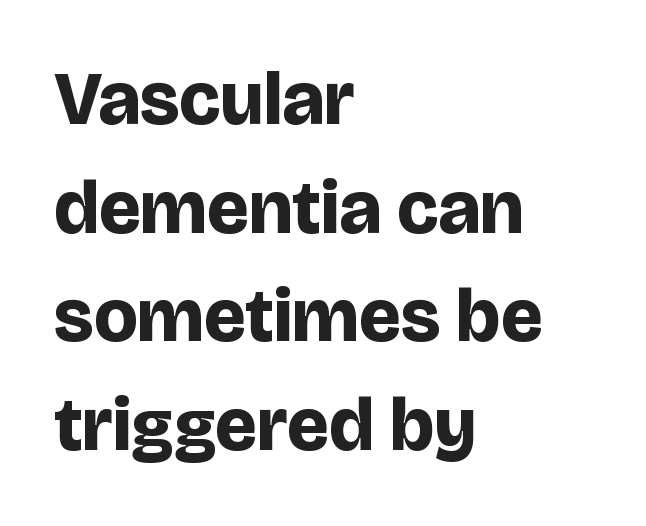
Each row of text sits above clean, open space. Caption: standard tracking, unaltered. Emphasis by weight is at full strength: bold. Does the type have serifs? No, each stem ends abruptly.
